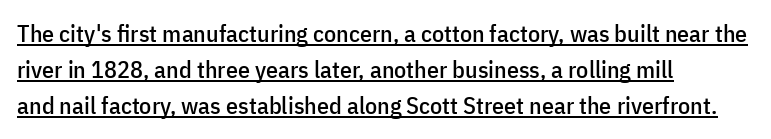
The image shows 24 px text type, upright; set left-aligned, normal line spacing (1.51x), normal letter spacing, underlined.
